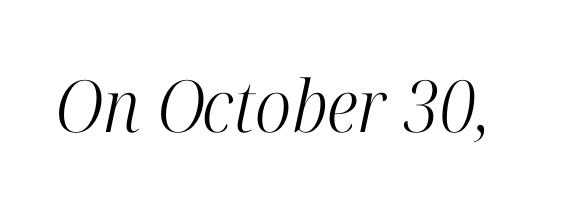
{"serif": "yes", "italic": "yes", "lean": "right", "slant_degrees": 12, "bold": "no", "weight": "light", "width": "condensed", "stroke_contrast": "high", "x_height": "medium", "monospaced": "no", "underline": "no", "letter_spacing": "normal", "letter_spacing_em": 0.0, "glyph_px": 72}
